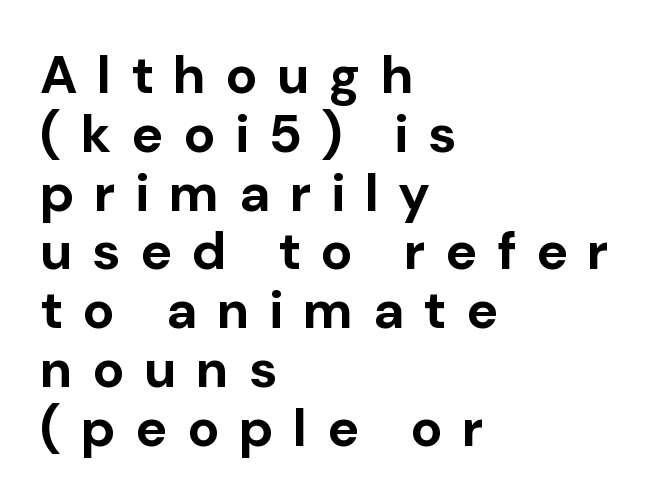
{"serif": "no", "italic": "no", "bold": "yes", "weight": "bold", "width": "normal", "stroke_contrast": "low", "x_height": "medium", "monospaced": "no", "underline": "no", "align": "left", "line_spacing": "tight", "line_spacing_ratio": 1.11, "letter_spacing": "wide", "letter_spacing_em": 0.37, "glyph_px": 53}
